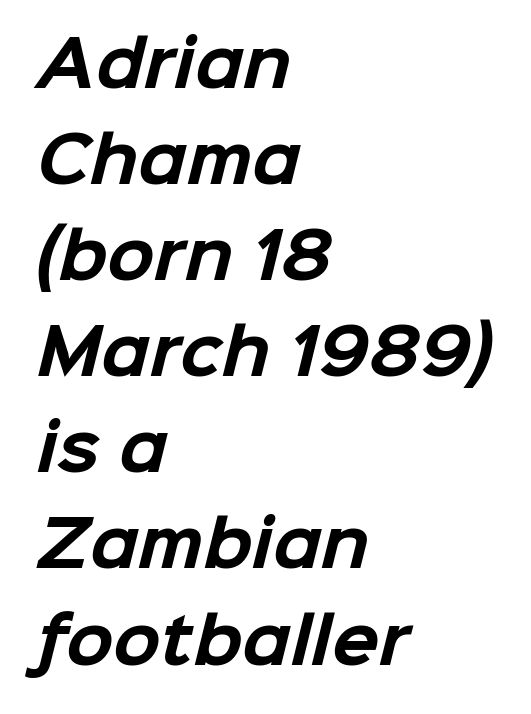
Spacing verdict: proportional, widths tailored to each character. Caption: multi-line text, flush left, ragged right. The glyphs have the mass of a bold cut. You can tell from the bare stems that sans-serif type was used. Line spacing here is normal. The string is rendered with underlining switched off.
